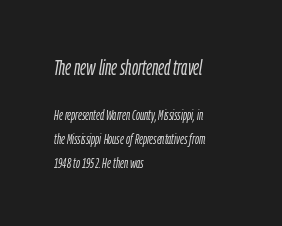
Honestly, there is no underline to notice here at all. These glyphs show unthickened strokes, regular width or finer. You can tell it's italic because the verticals aren't actually vertical. Compared with typical body copy, the letter spacing here is the same.
